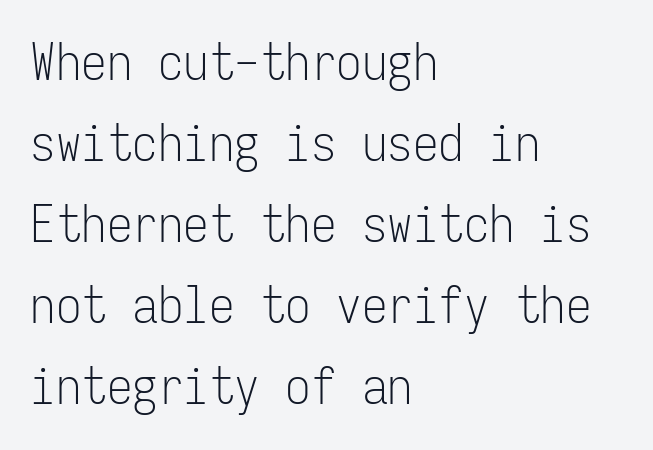
Rows of type keep a routine distance in the vertical direction. The lettering holds an erect, upright posture throughout. Nope, no serifs anywhere on these letters. The lines are quadded left.
